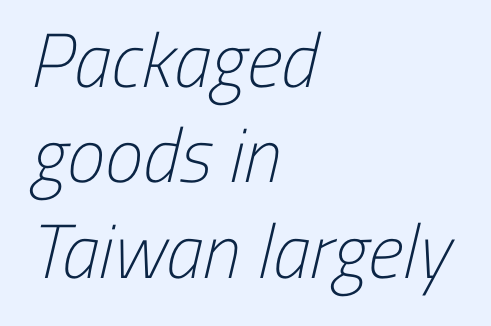
Q: Is the text bold? A: No.
Q: Is the typeface a serif or a sans-serif typeface? A: Sans-serif.
Q: Is the text underlined? A: No.
Q: How is the paragraph aligned? A: Left-aligned.
Q: Is the spacing between letters normal or unusually wide? A: Normal.
Q: Width (condensed, normal, or wide)? A: Condensed.
Q: Stroke contrast? A: Low.
Q: x-height? A: Medium.
Q: Monospaced? A: No.
